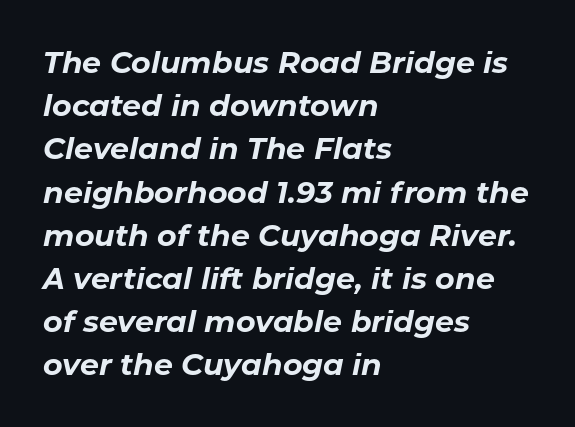
Q: Is the text bold? A: Yes.
Q: Is the text italic (slanted)? A: Yes, it leans right by about 11 degrees.
Q: Is the text underlined? A: No.
Q: How is the paragraph aligned? A: Left-aligned.
Q: Is the spacing between letters normal or unusually wide? A: Normal.
Q: Is the spacing between lines tight, normal or loose? A: Normal.
Q: Width (condensed, normal, or wide)? A: Normal.
Q: Stroke contrast? A: Low.
Q: x-height? A: Medium.
Q: Monospaced? A: No.
